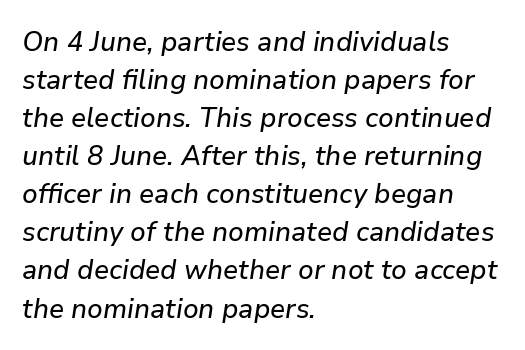
Underlining? Definitely not there. Default kerning and tracking; the words read as compact shapes. A typesetter would call this proportional, since set widths differ per character. It's the slanting kind of type. Caption: multi-line text, flush left, ragged right. In terms of leading, this rendering sits right in the middle.
